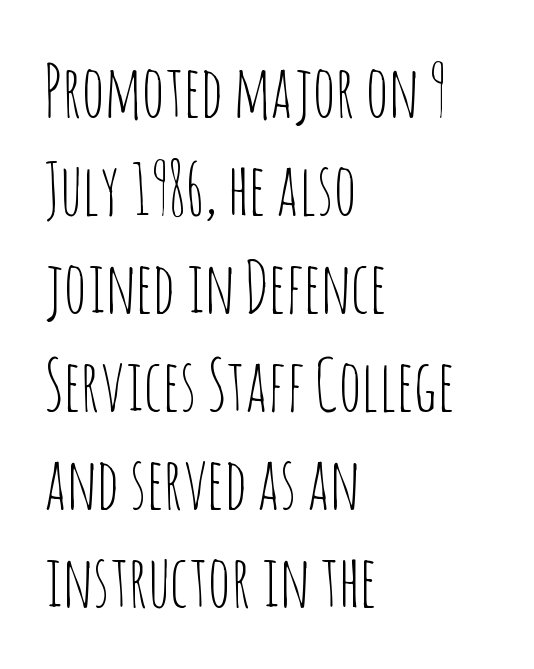
The image shows 71 px thin, condensed sans-serif type, upright; set left-aligned, normal line spacing (1.38x), normal letter spacing, not underlined; low stroke contrast and a large x-height.
